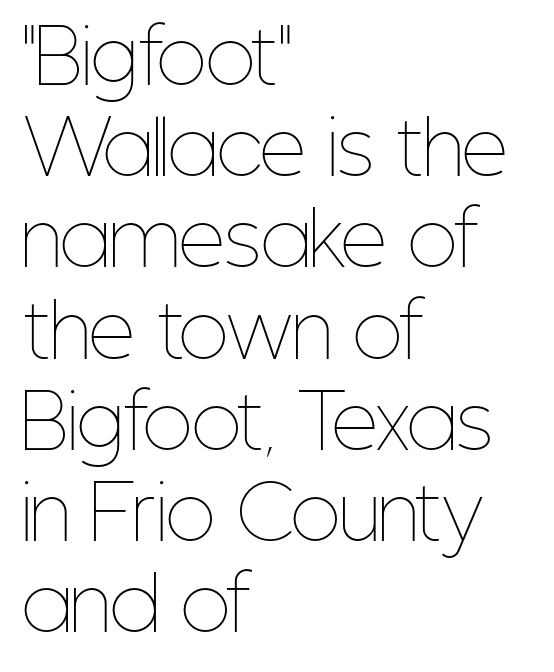
Tracking here is standard; glyphs follow each other at the usual distance. Do the characters align in a grid? No, the font is proportional. No chunkiness to these letters — they're not bold. Does the leading feel generous? No, just average. This is roman type, the default non-slanted kind.
